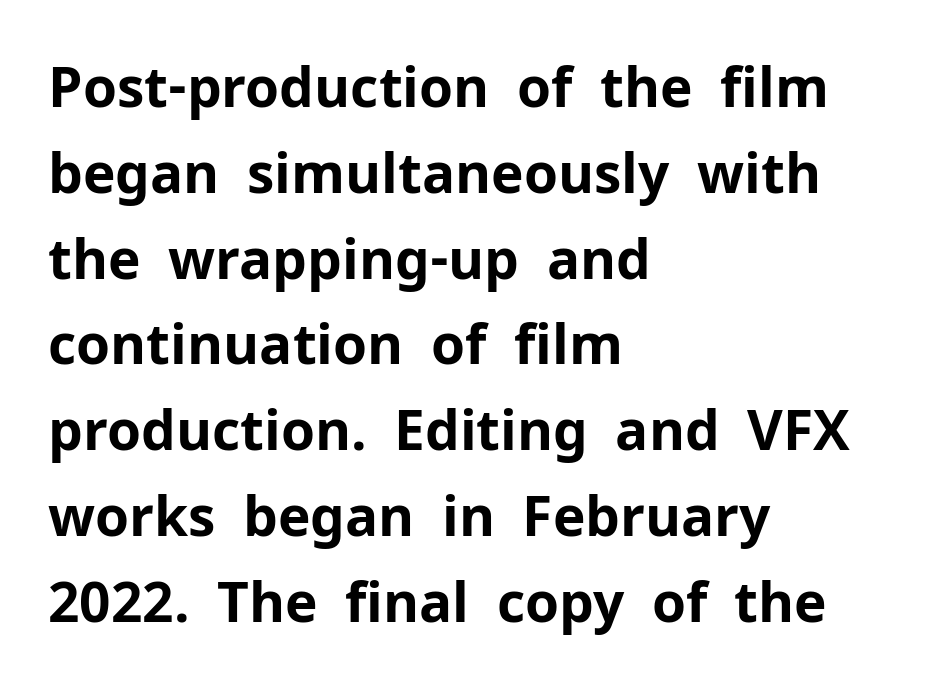
{"serif": "no", "italic": "no", "bold": "yes", "weight": "bold", "width": "normal", "stroke_contrast": "low", "x_height": "medium", "monospaced": "no", "underline": "no", "align": "left", "line_spacing": "normal", "line_spacing_ratio": 1.56, "letter_spacing": "normal", "letter_spacing_em": 0.0, "glyph_px": 55}
